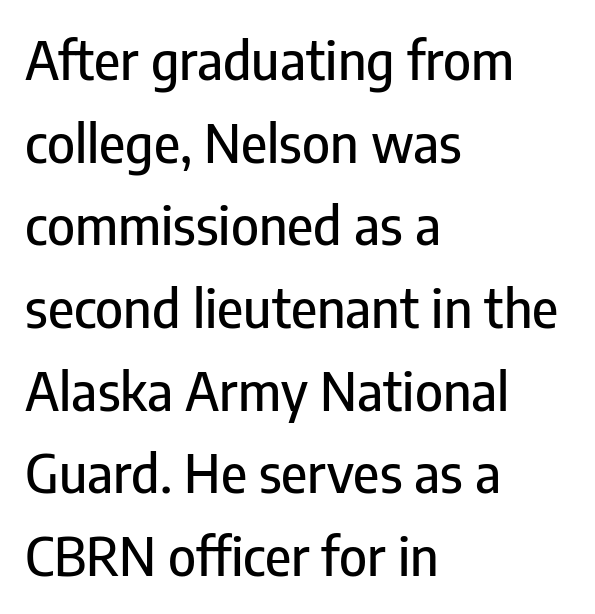
{"serif": "no", "italic": "no", "width": "condensed", "stroke_contrast": "low", "x_height": "medium", "monospaced": "no", "underline": "no", "align": "left", "line_spacing": "normal", "line_spacing_ratio": 1.56, "letter_spacing": "normal", "letter_spacing_em": 0.0, "glyph_px": 53}
